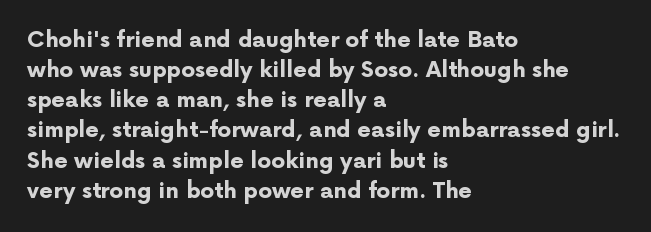
The paragraph shown leans on its left margin. This block has exactly the height ordinary leading produces. Italic: no, the glyphs are upright roman. The baseline area is clear.
